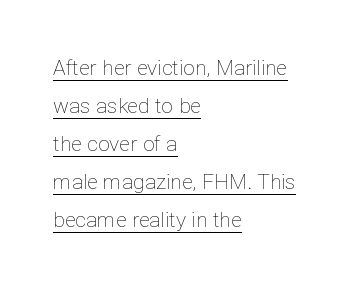
{"italic": "no", "bold": "no", "underline": "yes", "align": "left", "line_spacing_ratio": 1.81, "letter_spacing": "normal", "letter_spacing_em": 0.0, "glyph_px": 21}
